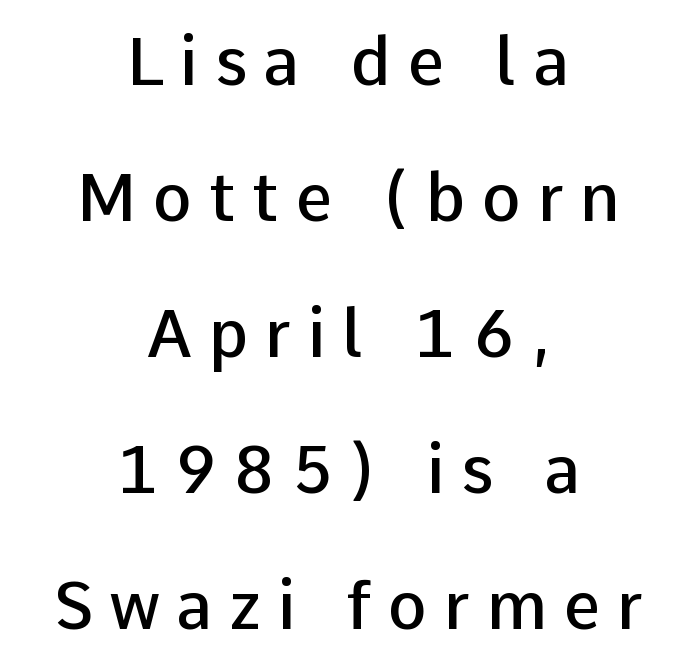
Ordinary non-slanted type is in use. Which margin do the lines hug? Neither — every line sits in the middle. If you measured baseline to baseline, you'd find a long distance. The letters advance in unequal steps, a hallmark of proportional type.
